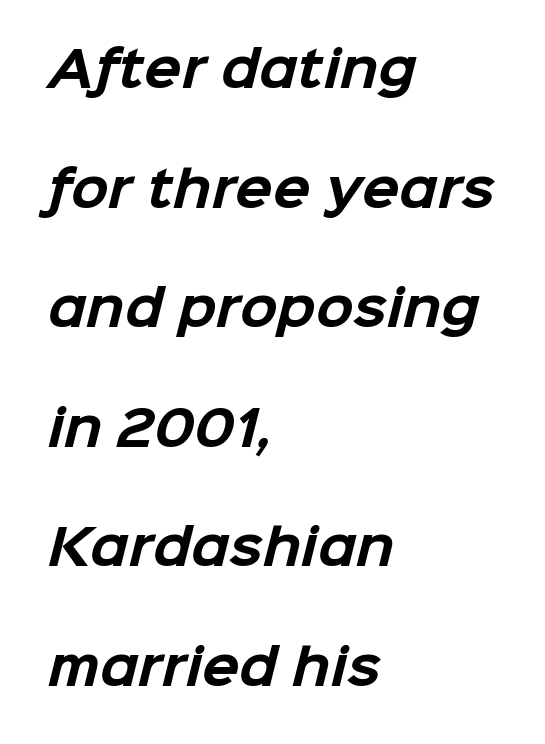
Vertically, the passage feels expansive, rows floating well apart. The font is running at its bold setting. Decoration check: the copy has no underline. Horizontal alignment here is leftward, the default for most running prose. This sample has the flowing, uneven cadence of proportional lettering.
